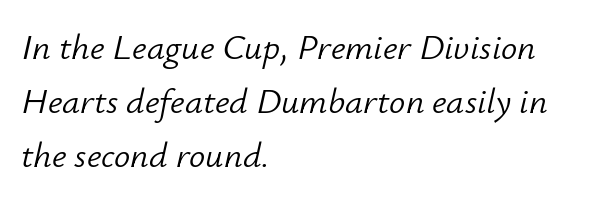
{"italic": "yes", "lean": "right", "slant_degrees": 12, "bold": "no", "weight": "light", "width": "normal", "stroke_contrast": "low", "x_height": "small", "monospaced": "no", "underline": "no", "align": "left", "line_spacing": "normal", "line_spacing_ratio": 1.5, "letter_spacing": "normal", "letter_spacing_em": 0.0, "glyph_px": 36}
